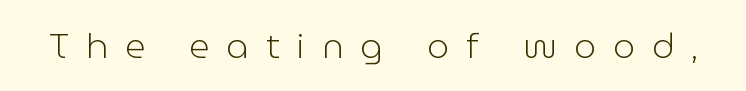
The image shows 35 px light sans-serif type, upright; set unusually wide letter spacing (+0.49 em), not underlined; low stroke contrast and a medium x-height.
